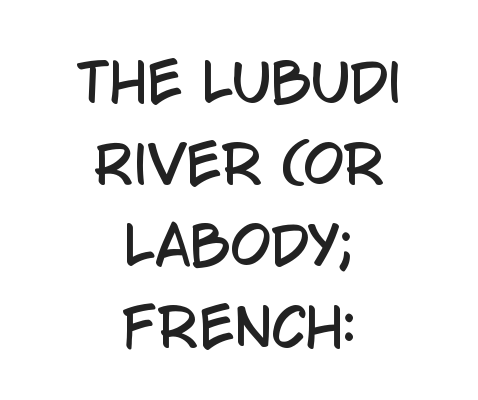
Q: Is the text italic (slanted)? A: No, it is upright.
Q: Is the typeface a serif or a sans-serif typeface? A: Sans-serif.
Q: Is the text underlined? A: No.
Q: How is the paragraph aligned? A: Centered.
Q: Is the spacing between letters normal or unusually wide? A: Normal.
Q: Is the spacing between lines tight, normal or loose? A: Normal.
Q: Width (condensed, normal, or wide)? A: Condensed.
Q: Stroke contrast? A: Low.
Q: x-height? A: Large.
Q: Monospaced? A: No.
